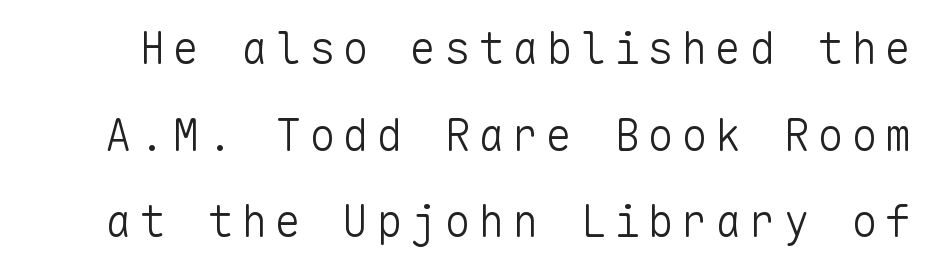
{"serif": "no", "italic": "no", "bold": "no", "weight": "light", "width": "normal", "stroke_contrast": "low", "x_height": "medium", "monospaced": "yes", "underline": "no", "line_spacing": "loose", "line_spacing_ratio": 1.97, "glyph_px": 44}
